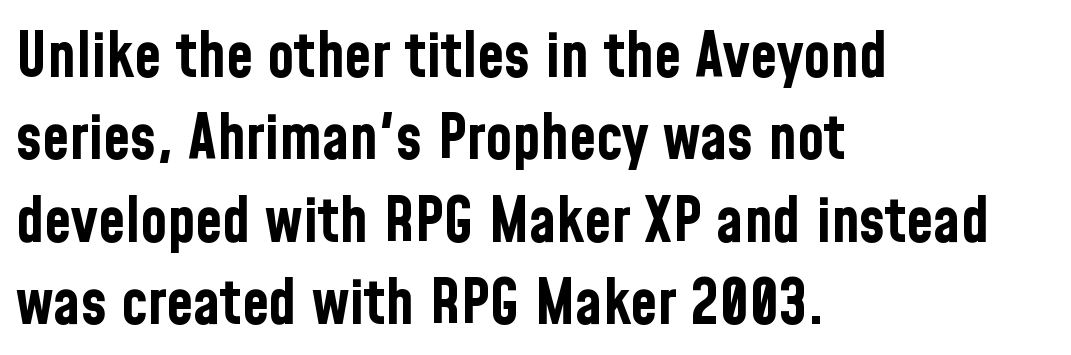
The image shows 62 px bold, condensed sans-serif type, upright; set left-aligned, normal line spacing (1.33x), normal letter spacing, not underlined; low stroke contrast and a medium x-height.
